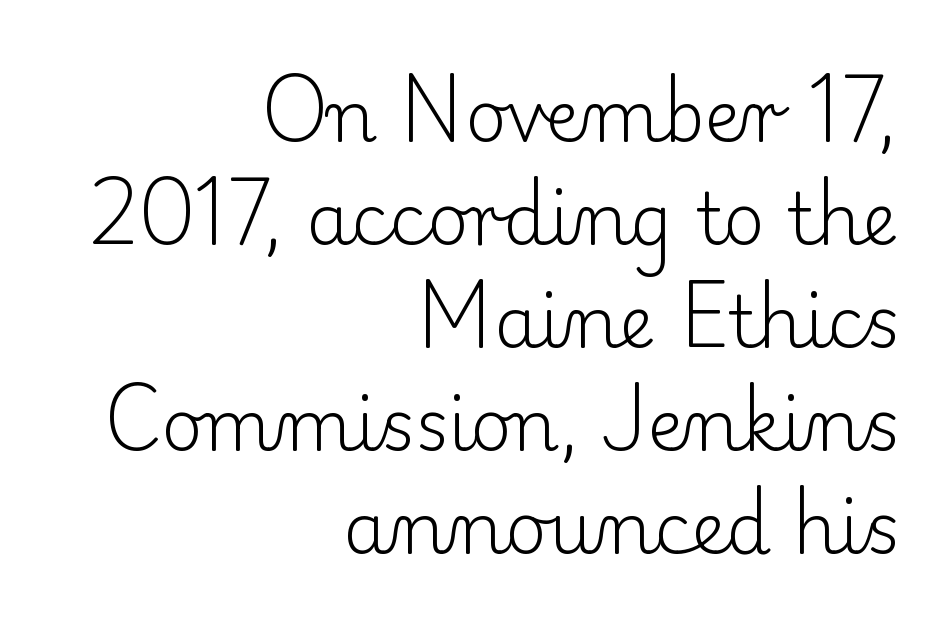
The image shows 71 px light type, upright; set right-aligned, normal line spacing (1.45x), normal letter spacing, not underlined; low stroke contrast and a small x-height.
